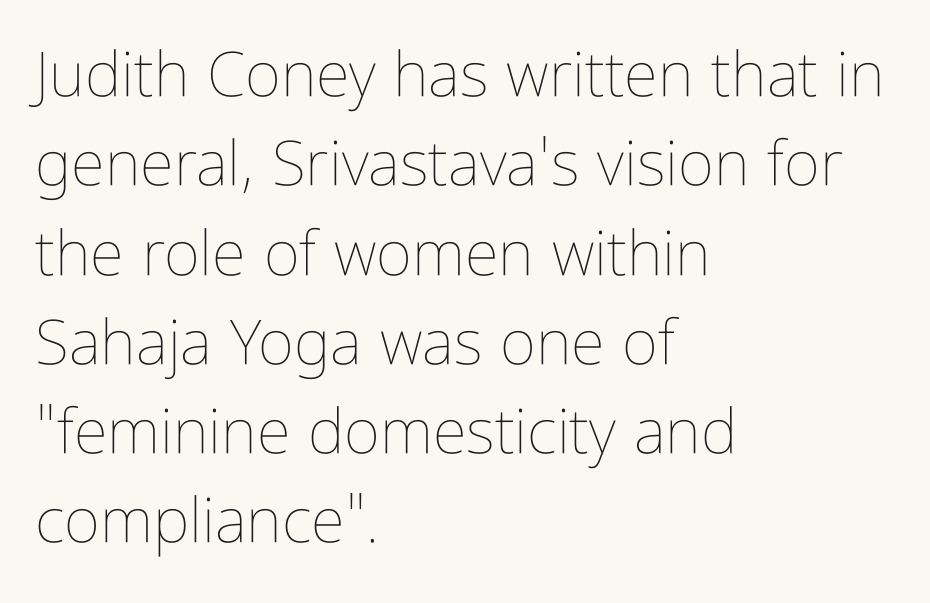
{"italic": "no", "bold": "no", "weight": "thin", "width": "condensed", "stroke_contrast": "low", "x_height": "medium", "monospaced": "no", "underline": "no", "align": "left", "line_spacing": "normal", "line_spacing_ratio": 1.44, "letter_spacing": "normal", "letter_spacing_em": 0.0, "glyph_px": 62}
